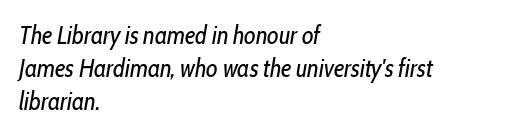
The image shows 25 px text type, italic (leaning right); set left-aligned, normal line spacing (1.32x), normal letter spacing, not underlined.
